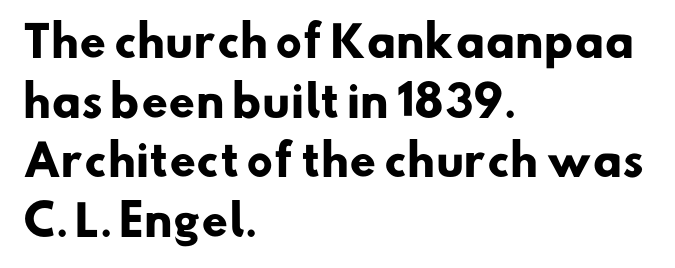
The image shows 42 px heavy sans-serif type; set left-aligned, normal line spacing (1.42x), normal letter spacing, not underlined; low stroke contrast and a small x-height.
